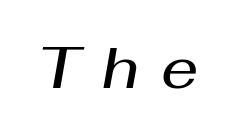
Compared with ordinary roman type, these characters are visibly tilted. The strip under each line holds only bare page. Compared with an ordinary text face, these strokes are moderately heavier — a semibold. Display-style spreading of the glyphs; the letterfit is very open.
